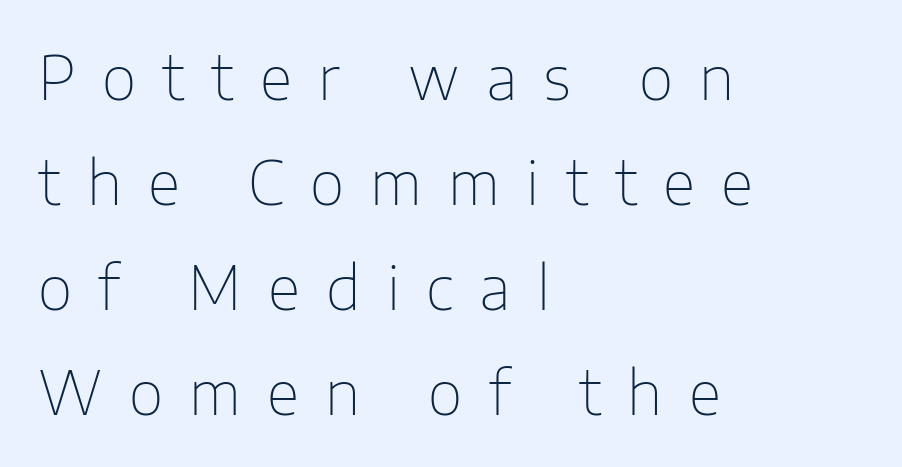
{"serif": "no", "italic": "no", "bold": "no", "weight": "thin", "width": "normal", "stroke_contrast": "low", "x_height": "medium", "monospaced": "no", "underline": "no", "align": "left", "line_spacing_ratio": 1.75, "letter_spacing": "wide", "letter_spacing_em": 0.44, "glyph_px": 60}
